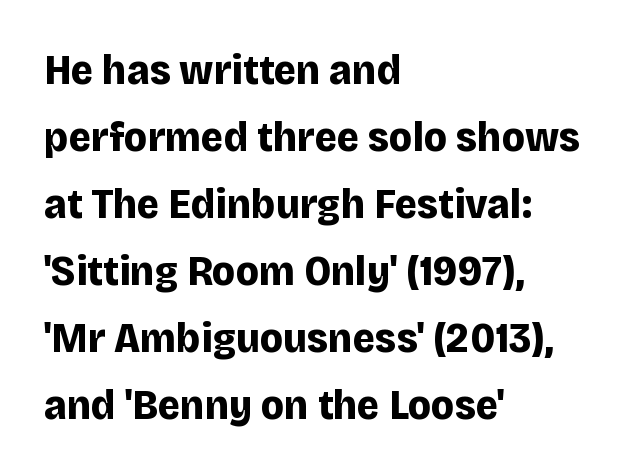
Q: Is the text bold? A: Yes.
Q: Is the text italic (slanted)? A: No, it is upright.
Q: Is the typeface a serif or a sans-serif typeface? A: Sans-serif.
Q: Is the text underlined? A: No.
Q: How is the paragraph aligned? A: Left-aligned.
Q: Is the spacing between letters normal or unusually wide? A: Normal.
Q: Is the spacing between lines tight, normal or loose? A: Normal.
Q: Width (condensed, normal, or wide)? A: Normal.
Q: Stroke contrast? A: Low.
Q: x-height? A: Large.
Q: Monospaced? A: No.
